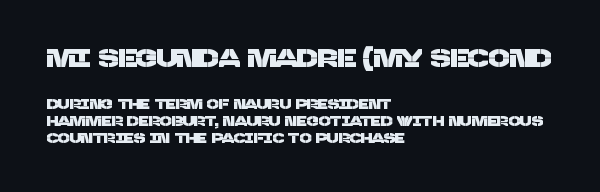
No word sits above an underline. The lines are quadded left. Look at the glyph heights: the upper group is clearly the bigger setting. In terms of letterspacing, this is plain default setting.
